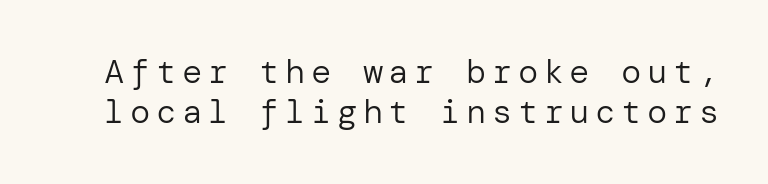
Q: Is the text bold? A: No.
Q: Is the text italic (slanted)? A: No, it is upright.
Q: Is the typeface a serif or a sans-serif typeface? A: Sans-serif.
Q: Is the text underlined? A: No.
Q: Width (condensed, normal, or wide)? A: Normal.
Q: Stroke contrast? A: Low.
Q: x-height? A: Medium.
